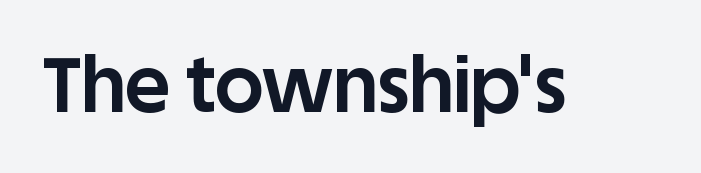
The glyphs in this specimen are sans serif. The space directly below the letters is spotless. The type sits square on the baseline with zero lean. Does extra space separate the letters? No, they use regular spacing. You could not count columns in this text — the font is proportionally spaced. Stroke thickness is high; the sample reads as a true bold.
